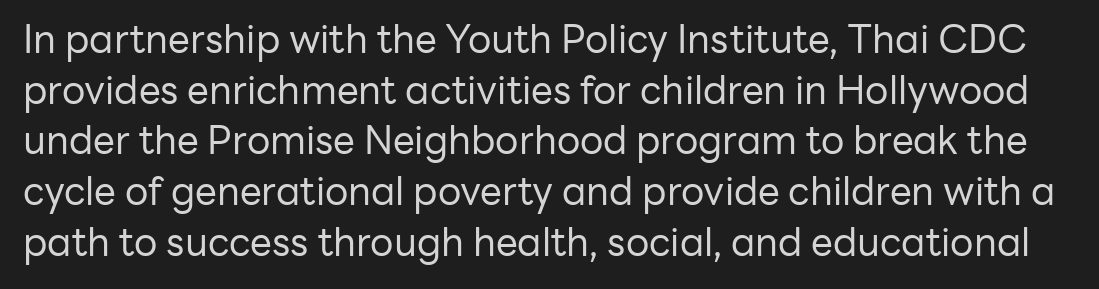
The image shows 39 px regular-weight sans-serif type, upright; set normal line spacing (1.3x), normal letter spacing, not underlined; low stroke contrast and a medium x-height.
